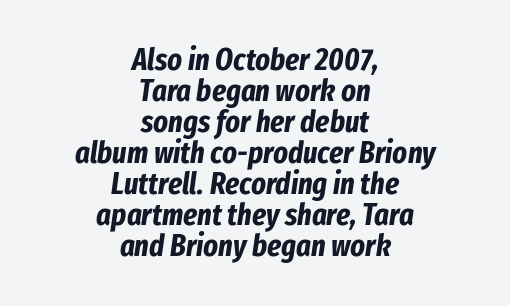
Q: Is the text bold? A: Yes.
Q: Is the text italic (slanted)? A: Yes, it leans right by about 8 degrees.
Q: Is the text underlined? A: No.
Q: How is the paragraph aligned? A: Centered.
Q: Is the spacing between letters normal or unusually wide? A: Normal.
Q: Is the spacing between lines tight, normal or loose? A: Tight.
Q: Width (condensed, normal, or wide)? A: Condensed.
Q: Stroke contrast? A: Low.
Q: x-height? A: Medium.
Q: Monospaced? A: No.
